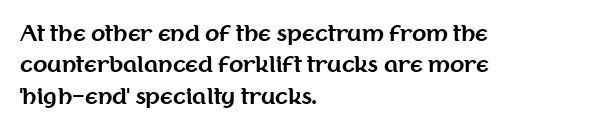
The passage shown is emphatically bold. The specimen reads as upright at a glance. Alignment: flush left. What stands out about the letter spacing? Nothing — it is the standard amount. The block of text has a typical density, with ordinary space between rows. The words here are not underlined.
